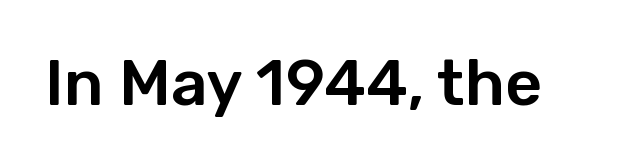
The image shows 64 px sans-serif type, upright; set normal letter spacing, not underlined; low stroke contrast and a medium x-height.
